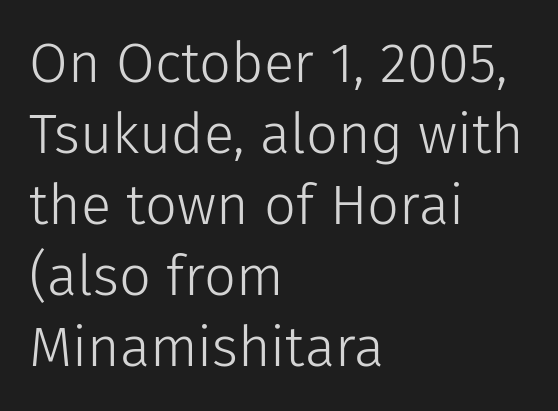
{"serif": "no", "italic": "no", "bold": "no", "weight": "light", "width": "normal", "stroke_contrast": "low", "x_height": "medium", "monospaced": "no", "underline": "no", "align": "left", "line_spacing": "normal", "line_spacing_ratio": 1.27, "letter_spacing": "normal", "letter_spacing_em": 0.0, "glyph_px": 56}
